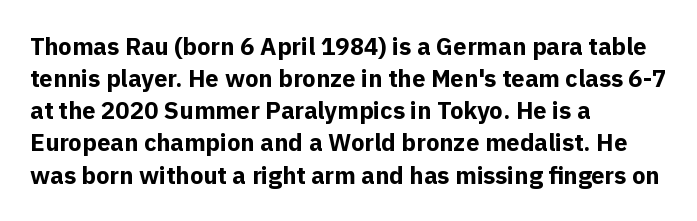
The image shows 24 px bold type, upright; set left-aligned, normal line spacing (1.34x), normal letter spacing, not underlined.
